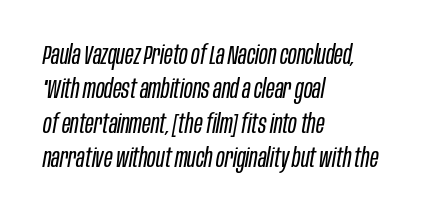
Descenders are the only things crossing below the line. Inter-character spacing is left at the font's built-in metrics. If you drew a ruler down the left edge, every line would touch it. Weight class: somewhere from thin through regular.
